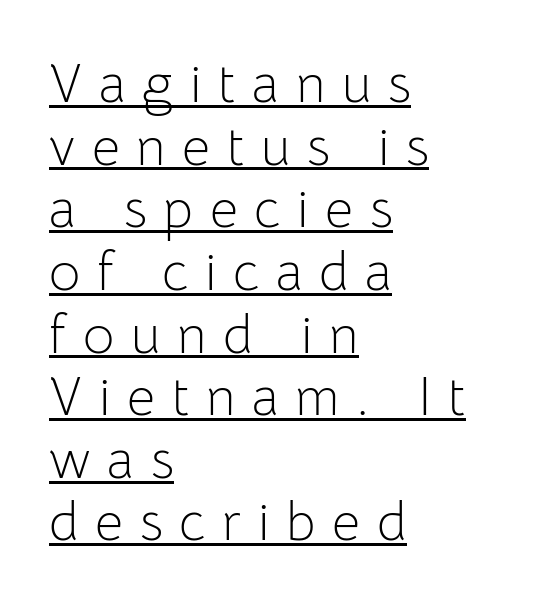
{"serif": "no", "italic": "no", "bold": "no", "weight": "light", "width": "normal", "stroke_contrast": "low", "x_height": "medium", "monospaced": "no", "underline": "yes", "align": "left", "line_spacing_ratio": 1.16, "letter_spacing": "wide", "letter_spacing_em": 0.31, "glyph_px": 54}
